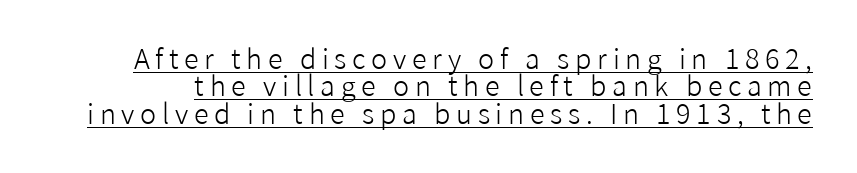
The block of text is dense from top to bottom, with scant space between rows. The font's upright variant was chosen for this text. Ink coverage per letter is moderate at most. Does extra space separate the letters? Yes, quite a lot of it. Emphasis is given by a line drawn under the lettering.
